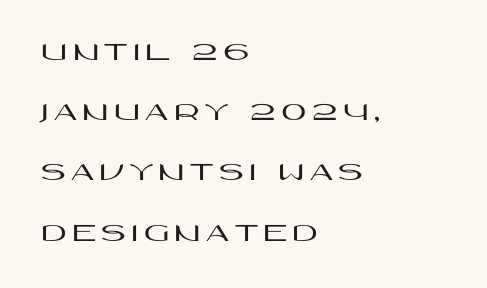
Q: Is the text italic (slanted)? A: No, it is upright.
Q: Is the text underlined? A: No.
Q: How is the paragraph aligned? A: Left-aligned.
Q: Is the spacing between letters normal or unusually wide? A: Unusually wide.
Q: Is the spacing between lines tight, normal or loose? A: Loose.
